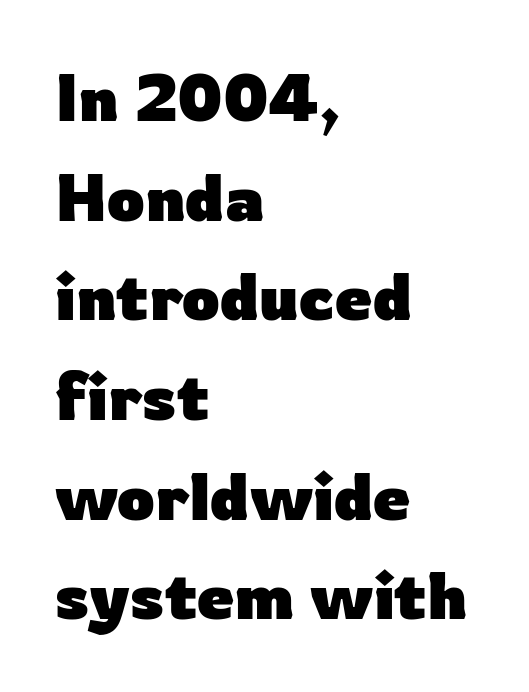
Q: Is the text bold? A: Yes.
Q: Is the text italic (slanted)? A: No, it is upright.
Q: Is the typeface a serif or a sans-serif typeface? A: Sans-serif.
Q: Is the text underlined? A: No.
Q: How is the paragraph aligned? A: Left-aligned.
Q: Is the spacing between letters normal or unusually wide? A: Normal.
Q: Is the spacing between lines tight, normal or loose? A: Normal.
Q: Width (condensed, normal, or wide)? A: Normal.
Q: Stroke contrast? A: Low.
Q: x-height? A: Medium.
Q: Monospaced? A: No.
